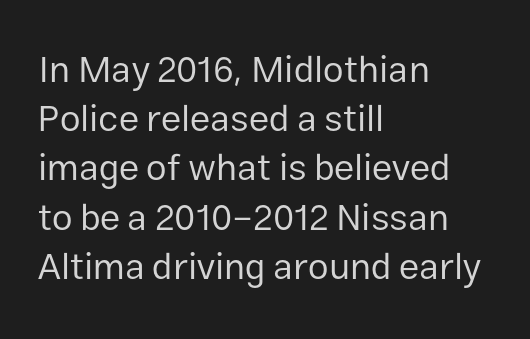
{"serif": "no", "italic": "no", "bold": "no", "weight": "regular", "width": "normal", "stroke_contrast": "low", "x_height": "medium", "monospaced": "no", "underline": "no", "align": "left", "line_spacing": "normal", "line_spacing_ratio": 1.33, "letter_spacing": "normal", "letter_spacing_em": 0.0, "glyph_px": 37}
